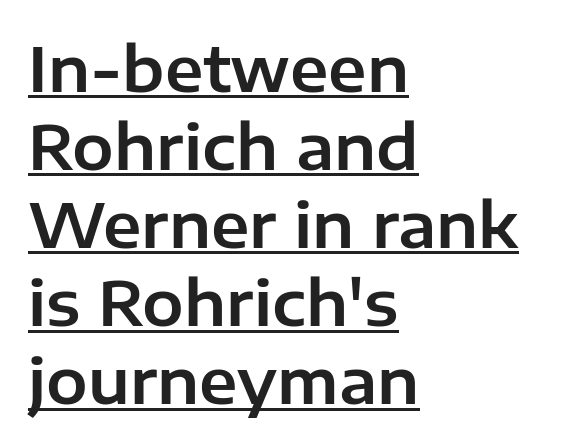
Q: Is the text italic (slanted)? A: No, it is upright.
Q: Is the typeface a serif or a sans-serif typeface? A: Sans-serif.
Q: Is the text underlined? A: Yes.
Q: How is the paragraph aligned? A: Left-aligned.
Q: Is the spacing between letters normal or unusually wide? A: Normal.
Q: Is the spacing between lines tight, normal or loose? A: Normal.
Q: Width (condensed, normal, or wide)? A: Normal.
Q: Stroke contrast? A: Low.
Q: x-height? A: Medium.
Q: Monospaced? A: No.
